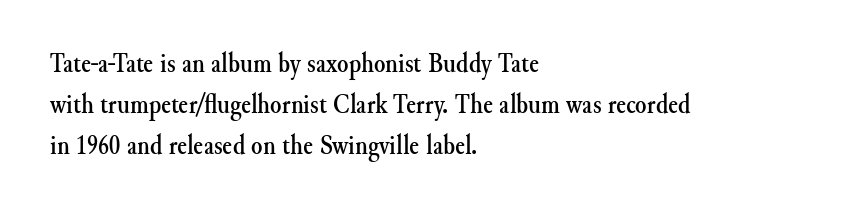
{"serif": "yes", "italic": "no", "width": "normal", "stroke_contrast": "medium", "x_height": "small", "monospaced": "no", "underline": "no", "align": "left", "line_spacing": "normal", "line_spacing_ratio": 1.42, "letter_spacing": "normal", "letter_spacing_em": 0.0, "glyph_px": 29}
